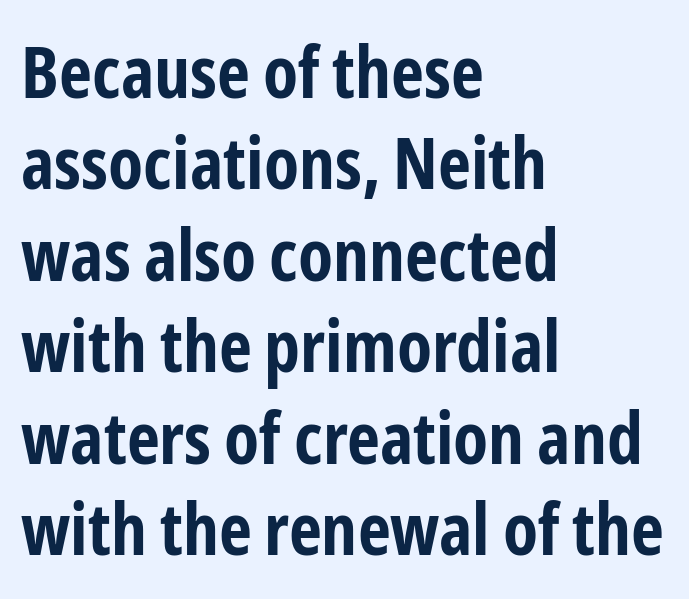
The image shows 72 px bold, condensed sans-serif type, upright; set left-aligned, normal line spacing (1.27x), normal letter spacing, not underlined; low stroke contrast and a medium x-height.
